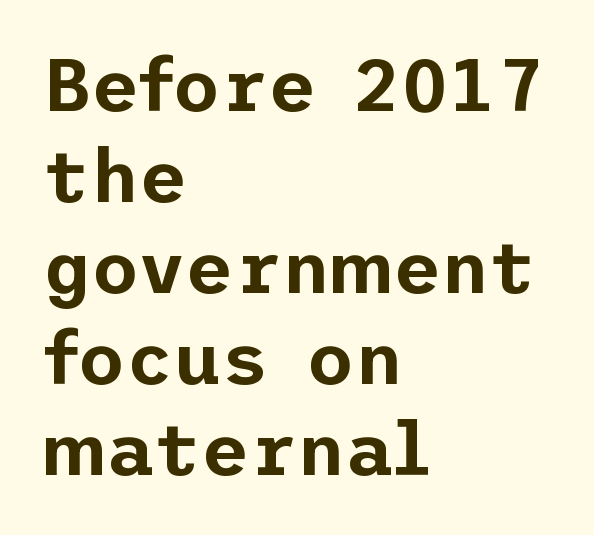
Horizontal alignment here is leftward, the default for most running prose. A roman cut, with each character standing at attention. No extra tracking has been applied to these lines. Decoration check: the copy has no underline. Is this a sans? Yes — the strokes have no serifs.
